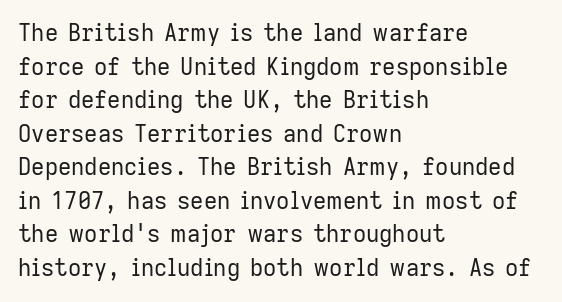
{"italic": "no", "bold": "no", "underline": "no", "align": "left", "line_spacing": "normal", "line_spacing_ratio": 1.46, "letter_spacing": "normal", "letter_spacing_em": 0.0, "glyph_px": 23}
